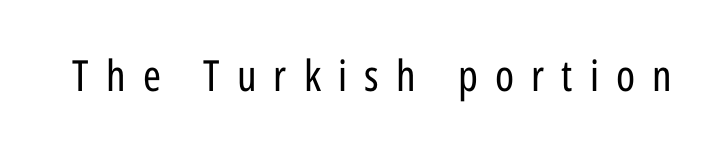
This rendering features lettering with no underline. Varying glyph widths throughout — classic text-font behaviour. The characters display no serif detailing; their extremities are plain. Characters remain perfectly vertical along every line.
